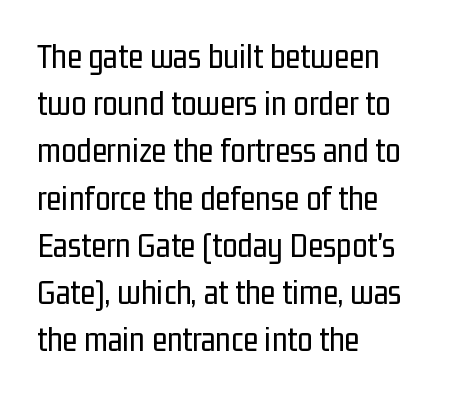
{"serif": "no", "italic": "no", "bold": "no", "weight": "regular", "width": "condensed", "stroke_contrast": "low", "x_height": "medium", "monospaced": "no", "underline": "no", "align": "left", "line_spacing": "normal", "line_spacing_ratio": 1.35, "letter_spacing": "normal", "letter_spacing_em": 0.0, "glyph_px": 35}
